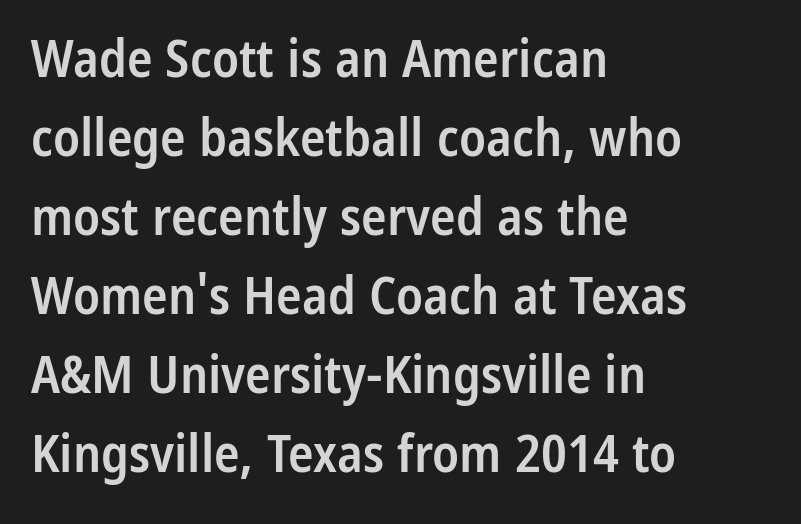
{"serif": "no", "italic": "no", "bold": "semi", "weight": "semibold", "width": "condensed", "stroke_contrast": "low", "x_height": "medium", "monospaced": "no", "underline": "no", "align": "left", "line_spacing": "normal", "line_spacing_ratio": 1.49, "letter_spacing": "normal", "letter_spacing_em": 0.0, "glyph_px": 53}
